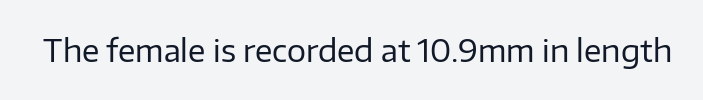
{"serif": "no", "italic": "no", "bold": "no", "weight": "regular", "width": "normal", "stroke_contrast": "low", "x_height": "medium", "monospaced": "no", "underline": "no", "letter_spacing": "normal", "letter_spacing_em": 0.0, "glyph_px": 30}
